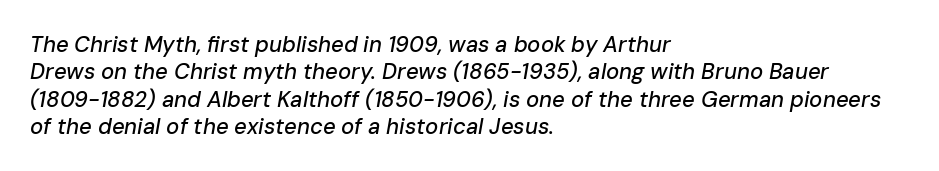
Q: Is the text italic (slanted)? A: Yes, it leans right by about 10 degrees.
Q: Is the text underlined? A: No.
Q: How is the paragraph aligned? A: Left-aligned.
Q: Is the spacing between letters normal or unusually wide? A: Normal.
